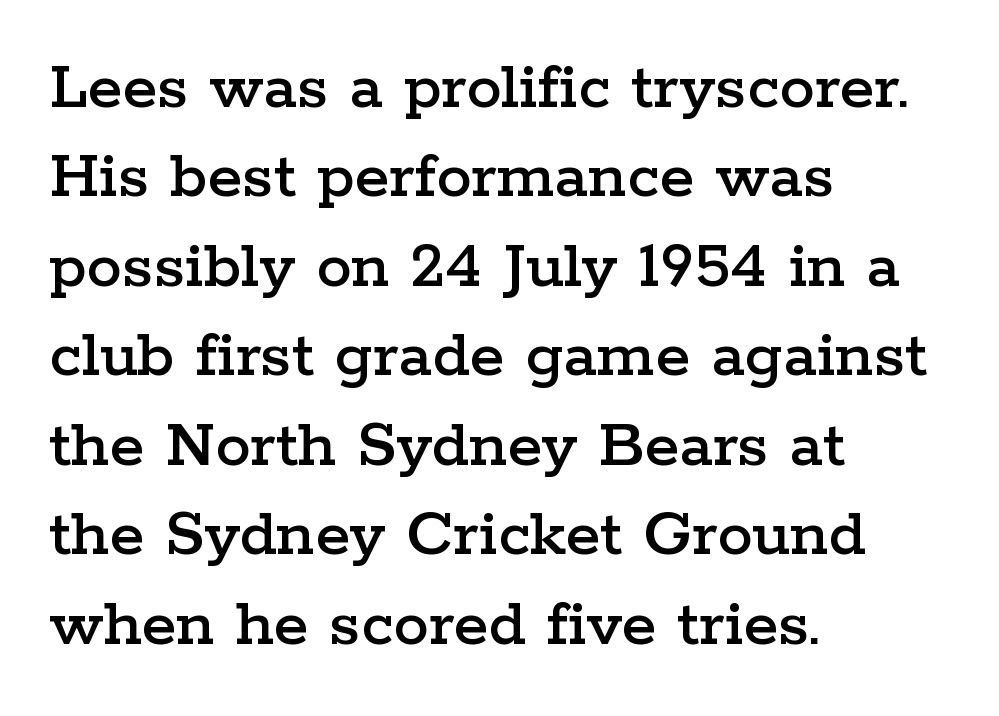
Q: Is the text italic (slanted)? A: No, it is upright.
Q: Is the typeface a serif or a sans-serif typeface? A: Serif.
Q: Is the text underlined? A: No.
Q: How is the paragraph aligned? A: Left-aligned.
Q: Is the spacing between letters normal or unusually wide? A: Normal.
Q: Is the spacing between lines tight, normal or loose? A: Normal.
Q: Width (condensed, normal, or wide)? A: Wide.
Q: Stroke contrast? A: Low.
Q: x-height? A: Medium.
Q: Monospaced? A: No.
